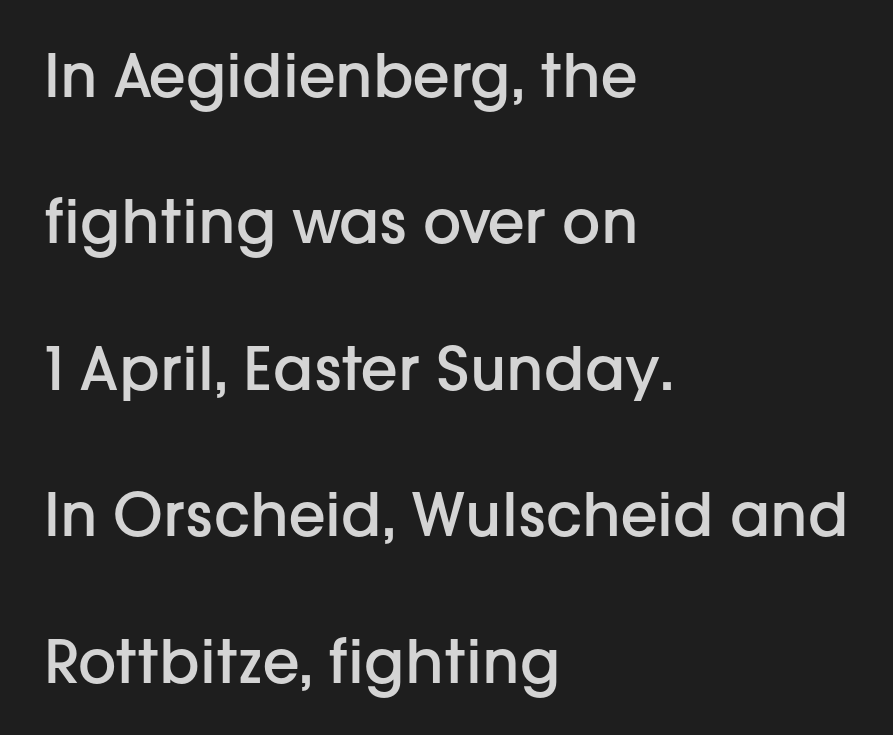
{"serif": "no", "italic": "no", "bold": "semi", "weight": "semibold", "width": "normal", "stroke_contrast": "low", "x_height": "medium", "monospaced": "no", "underline": "no", "align": "left", "line_spacing": "loose", "line_spacing_ratio": 2.44, "letter_spacing": "normal", "letter_spacing_em": 0.0, "glyph_px": 60}
